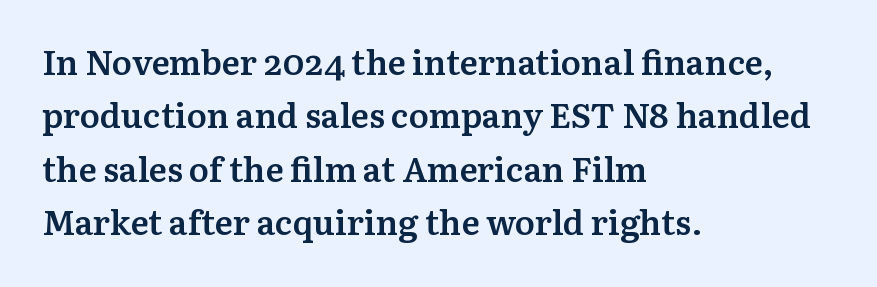
The image shows 34 px semibold serif type, upright; set left-aligned, normal line spacing (1.57x), normal letter spacing, not underlined; medium stroke contrast and a medium x-height.
